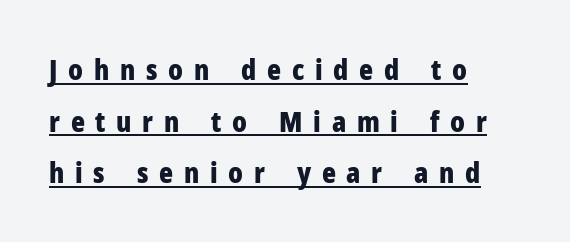
The image shows 29 px bold, condensed sans-serif type, upright; set left-aligned, line spacing 1.78x, unusually wide letter spacing (+0.37 em), underlined; low stroke contrast and a medium x-height.
